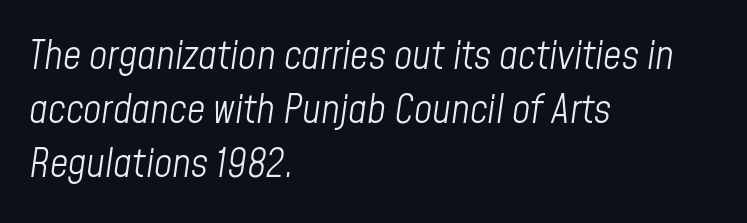
Q: Is the text bold? A: No.
Q: Is the text italic (slanted)? A: Yes, it leans right by about 8 degrees.
Q: Is the text underlined? A: No.
Q: How is the paragraph aligned? A: Left-aligned.
Q: Is the spacing between letters normal or unusually wide? A: Normal.
Q: Is the spacing between lines tight, normal or loose? A: Normal.
Q: Width (condensed, normal, or wide)? A: Condensed.
Q: Stroke contrast? A: Low.
Q: x-height? A: Medium.
Q: Monospaced? A: No.
